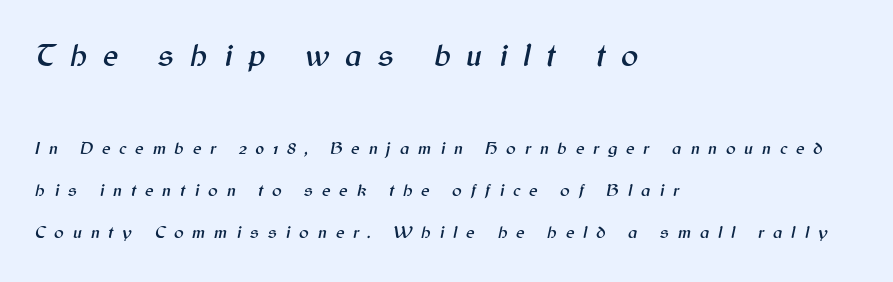
The image shows 32 px text type, italic (leaning right); set left-aligned, loose line spacing (2.35x), unusually wide letter spacing (+0.49 em), not underlined; the first (top) block is 1.78x larger; medium stroke contrast and a medium x-height.
